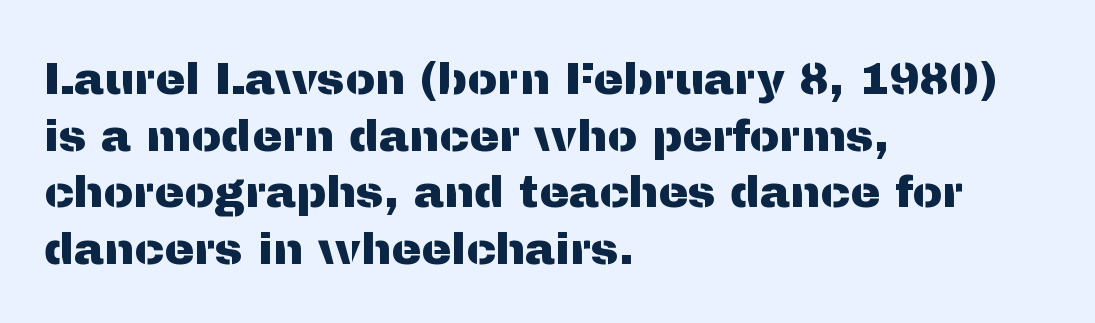
Q: Is the text italic (slanted)? A: No, it is upright.
Q: Is the typeface a serif or a sans-serif typeface? A: Sans-serif.
Q: Is the text underlined? A: No.
Q: How is the paragraph aligned? A: Left-aligned.
Q: Is the spacing between letters normal or unusually wide? A: Normal.
Q: Is the spacing between lines tight, normal or loose? A: Normal.
Q: Width (condensed, normal, or wide)? A: Normal.
Q: Stroke contrast? A: Medium.
Q: x-height? A: Medium.
Q: Monospaced? A: No.
